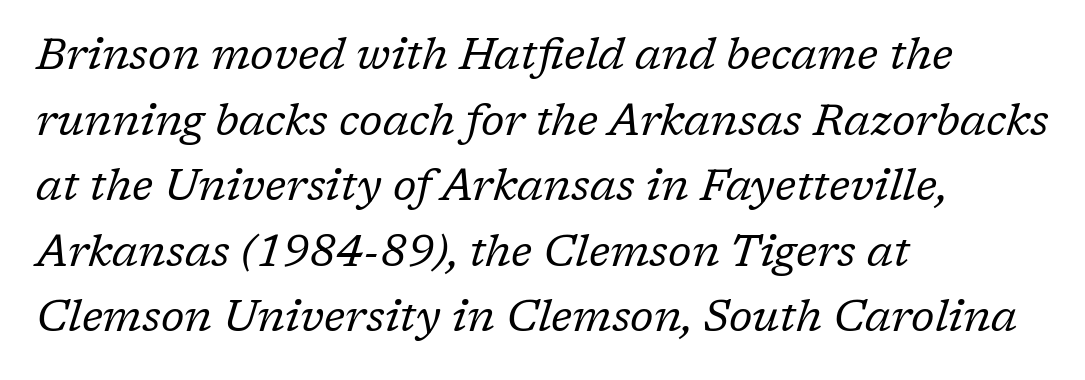
Q: Is the text bold? A: No.
Q: Is the text italic (slanted)? A: Yes, it leans right by about 17 degrees.
Q: Is the typeface a serif or a sans-serif typeface? A: Serif.
Q: Is the text underlined? A: No.
Q: How is the paragraph aligned? A: Left-aligned.
Q: Is the spacing between letters normal or unusually wide? A: Normal.
Q: Is the spacing between lines tight, normal or loose? A: Normal.
Q: Width (condensed, normal, or wide)? A: Normal.
Q: Stroke contrast? A: Low.
Q: x-height? A: Medium.
Q: Monospaced? A: No.
